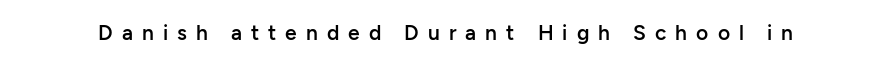
The image shows 21 px text type, upright; set unusually wide letter spacing (+0.43 em), not underlined.
